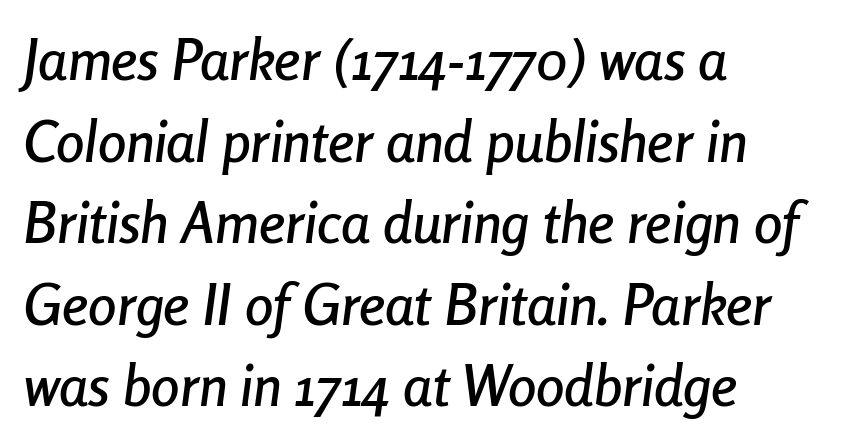
The image shows 57 px condensed type, italic (leaning right); set left-aligned, normal line spacing (1.43x), normal letter spacing, not underlined; low stroke contrast and a medium x-height.
